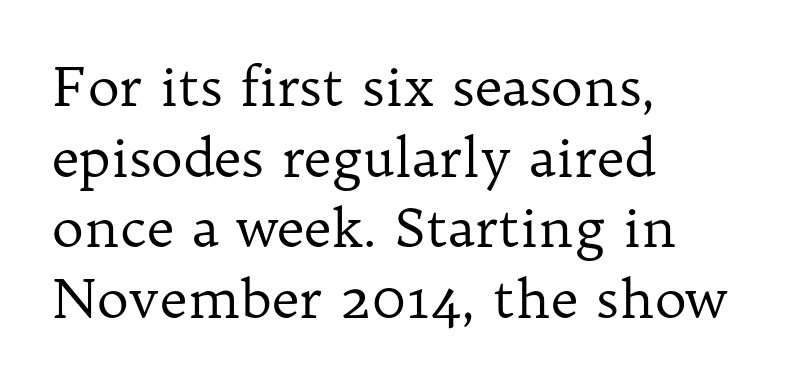
Q: Is the text bold? A: No.
Q: Is the text italic (slanted)? A: No, it is upright.
Q: Is the typeface a serif or a sans-serif typeface? A: Serif.
Q: Is the text underlined? A: No.
Q: How is the paragraph aligned? A: Left-aligned.
Q: Is the spacing between letters normal or unusually wide? A: Normal.
Q: Is the spacing between lines tight, normal or loose? A: Normal.
Q: Width (condensed, normal, or wide)? A: Normal.
Q: Stroke contrast? A: Low.
Q: x-height? A: Medium.
Q: Monospaced? A: No.
